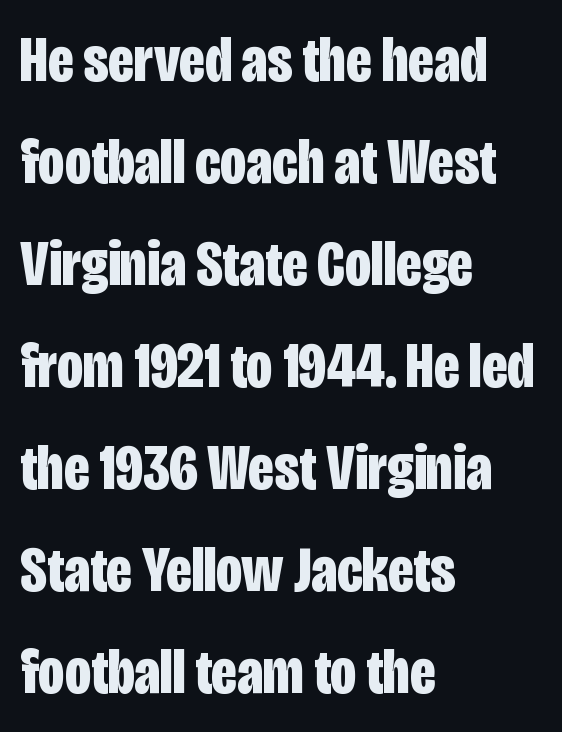
Q: Is the text bold? A: Yes.
Q: Is the text italic (slanted)? A: No, it is upright.
Q: Is the typeface a serif or a sans-serif typeface? A: Sans-serif.
Q: Is the text underlined? A: No.
Q: How is the paragraph aligned? A: Left-aligned.
Q: Is the spacing between letters normal or unusually wide? A: Normal.
Q: Is the spacing between lines tight, normal or loose? A: Normal.
Q: Width (condensed, normal, or wide)? A: Condensed.
Q: Stroke contrast? A: Low.
Q: x-height? A: Large.
Q: Monospaced? A: No.
